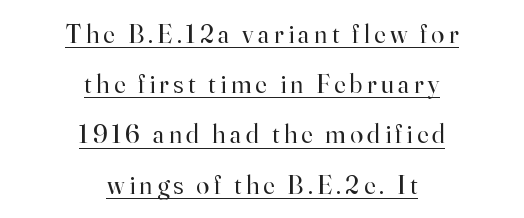
The rendered words wear a rule along their underside. What's the leading like? Stretched, with rows far apart. The strokes carry an ordinary text weight at most. Quick note: not italic, upright. Horizontally, the lines are justified to the midpoint only.
